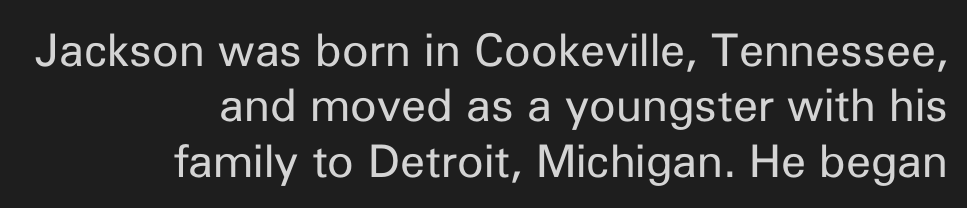
The image shows 45 px regular-weight sans-serif type, upright; set right-aligned, line spacing 1.23x, normal letter spacing, not underlined; low stroke contrast and a medium x-height.
